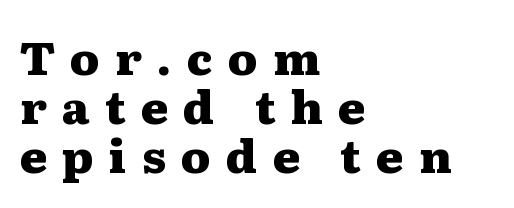
The image shows 46 px heavy, wide serif type, upright; set left-aligned, tight line spacing (1.06x), unusually wide letter spacing (+0.33 em), not underlined; medium stroke contrast and a medium x-height.
